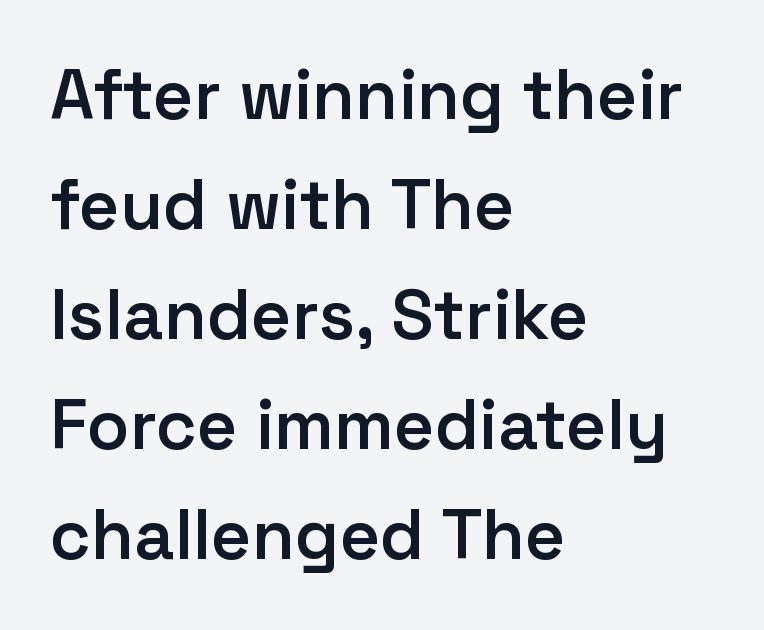
The image shows 70 px semibold sans-serif type, upright; set left-aligned, normal line spacing (1.57x), normal letter spacing, not underlined; low stroke contrast and a medium x-height.
